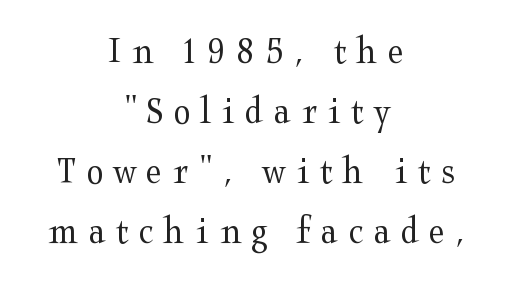
Q: Is the text bold? A: No.
Q: Is the text italic (slanted)? A: No, it is upright.
Q: Is the typeface a serif or a sans-serif typeface? A: Serif.
Q: Is the text underlined? A: No.
Q: How is the paragraph aligned? A: Centered.
Q: Is the spacing between letters normal or unusually wide? A: Unusually wide.
Q: Is the spacing between lines tight, normal or loose? A: Normal.
Q: Width (condensed, normal, or wide)? A: Wide.
Q: Stroke contrast? A: Medium.
Q: x-height? A: Medium.
Q: Monospaced? A: No.
